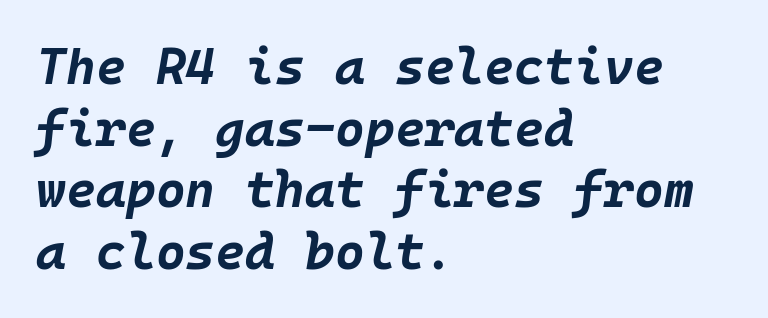
The image shows 51 px bold type, italic (leaning right), monospaced; set left-aligned, line spacing 1.21x, normal letter spacing, not underlined; low stroke contrast and a large x-height.
